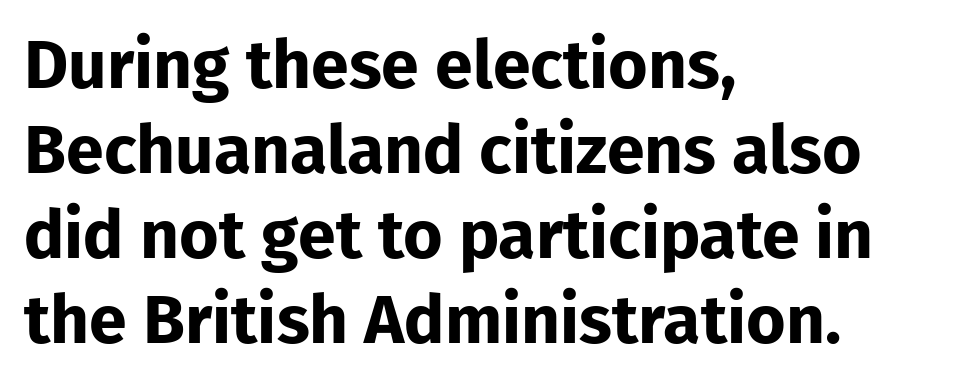
{"serif": "no", "italic": "no", "bold": "yes", "weight": "bold", "width": "normal", "stroke_contrast": "low", "x_height": "medium", "monospaced": "no", "underline": "no", "align": "left", "line_spacing": "normal", "line_spacing_ratio": 1.25, "letter_spacing": "normal", "letter_spacing_em": 0.0, "glyph_px": 68}
